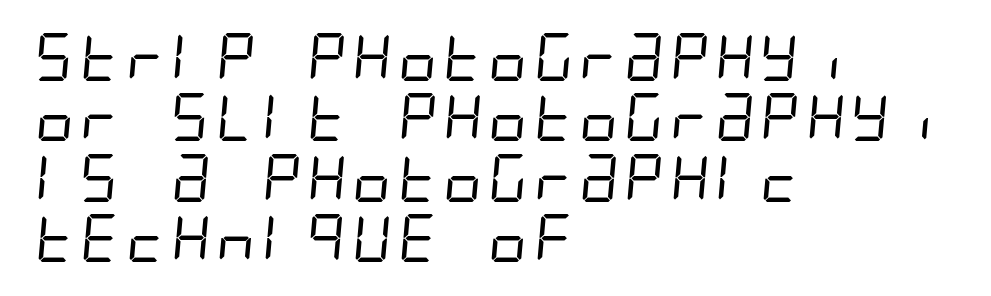
The image shows 48 px regular-weight, condensed sans-serif type; set left-aligned, normal line spacing (1.26x), normal letter spacing, not underlined; low stroke contrast and a large x-height.
